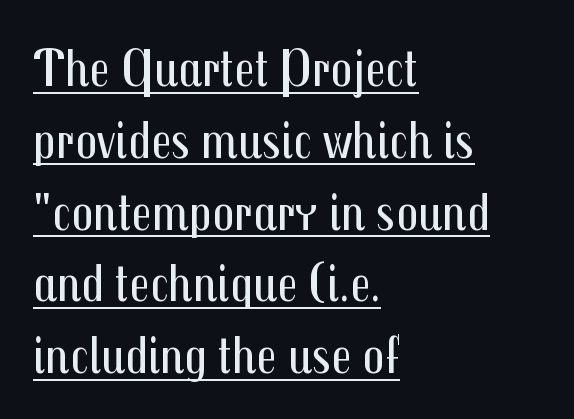
{"serif": "no", "italic": "no", "bold": "no", "weight": "regular", "width": "condensed", "stroke_contrast": "medium", "x_height": "medium", "monospaced": "no", "underline": "yes", "align": "left", "line_spacing": "normal", "line_spacing_ratio": 1.33, "letter_spacing": "normal", "letter_spacing_em": 0.0, "glyph_px": 54}
